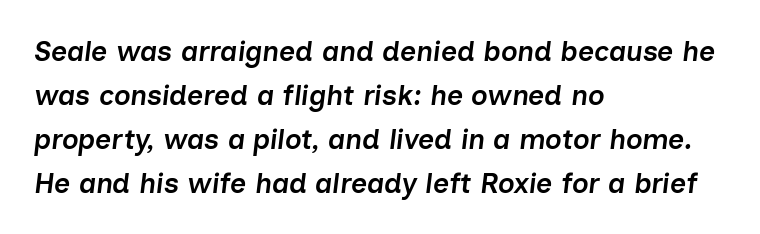
Q: Is the text bold? A: Semi-bold.
Q: Is the text italic (slanted)? A: Yes, it leans right by about 7 degrees.
Q: Is the text underlined? A: No.
Q: How is the paragraph aligned? A: Left-aligned.
Q: Is the spacing between letters normal or unusually wide? A: Normal.
Q: Is the spacing between lines tight, normal or loose? A: Normal.
Q: Width (condensed, normal, or wide)? A: Normal.
Q: Stroke contrast? A: Low.
Q: x-height? A: Medium.
Q: Monospaced? A: No.
